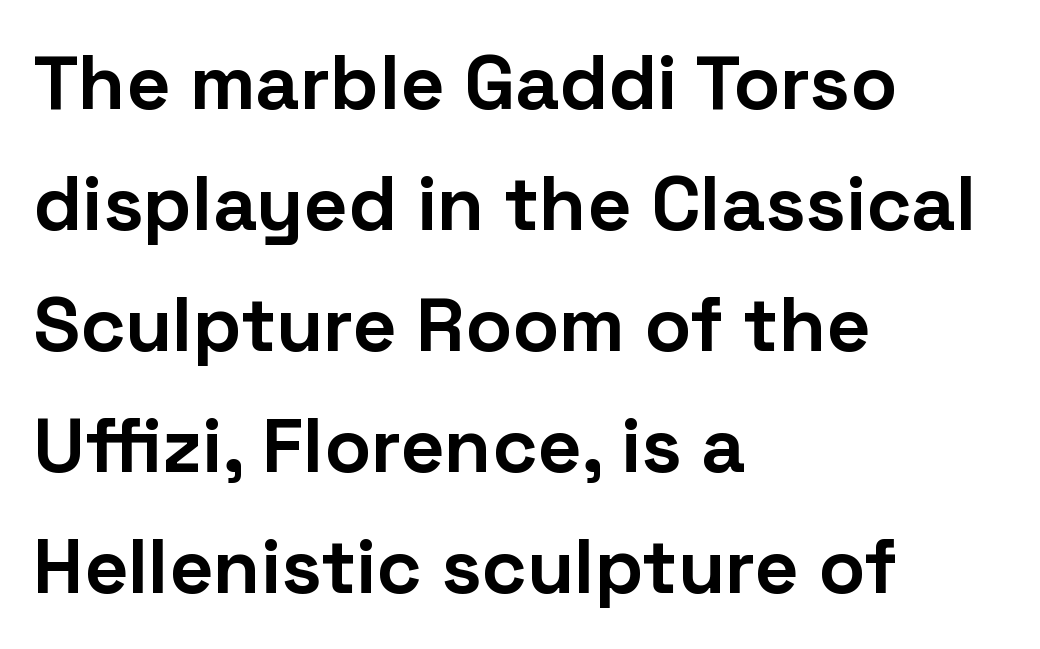
The designer left line spacing at the default. Proportional: the letters do not fall into vertical columns. Is the letter spacing exaggerated? No — it looks like the ordinary default. A sans-serif font was chosen for this passage. Caption: bold face, heavy strokes.
